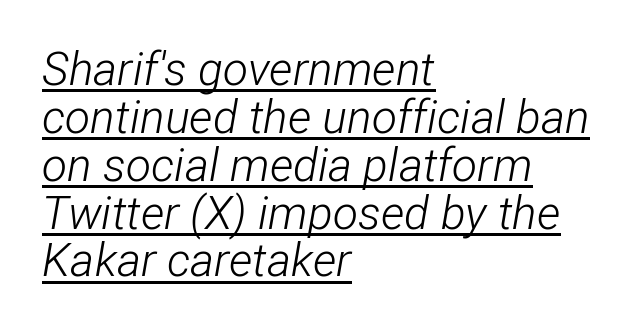
{"italic": "yes", "lean": "right", "slant_degrees": 12, "bold": "no", "weight": "light", "width": "condensed", "stroke_contrast": "low", "x_height": "medium", "monospaced": "no", "underline": "yes", "align": "left", "line_spacing": "tight", "line_spacing_ratio": 1.04, "letter_spacing": "normal", "letter_spacing_em": 0.0, "glyph_px": 46}
